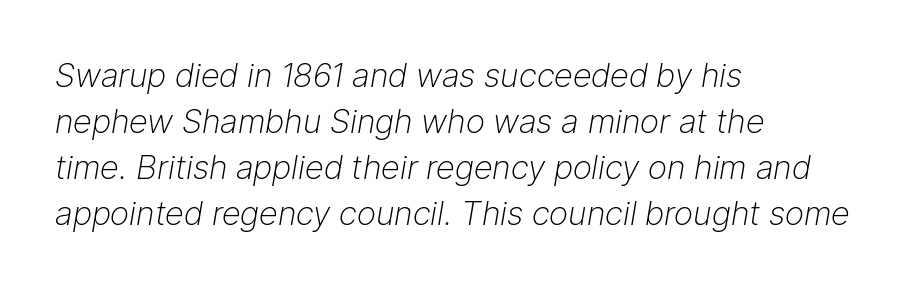
How are the letters spaced? Ordinarily, with no added tracking. The typesetter chose a ragged-right arrangement here. In terms of posture, this sample is oblique. Looks like regular typesetting: each glyph gets only the width it needs. A light-to-regular cut is what we see here. Only glyphs here, with clear space below each row.
